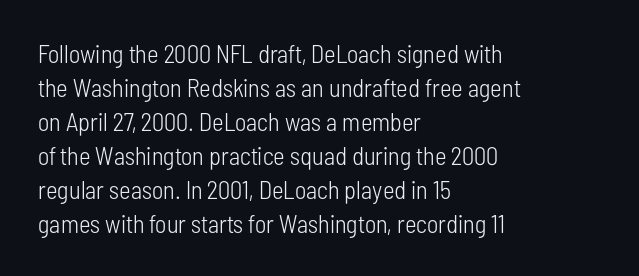
The image shows 25 px text type, upright; set left-aligned, normal line spacing (1.36x), normal letter spacing, not underlined.
